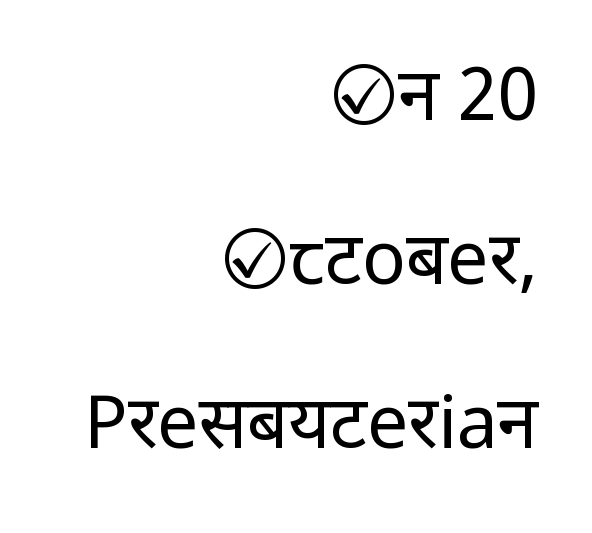
Is the stroke heavy? The answer is a plain regular-or-lighter. The lines are quadded right. Unlike italic type, these characters show no tilt at all. This block would shrink considerably if given ordinary leading; it's expanded now.
